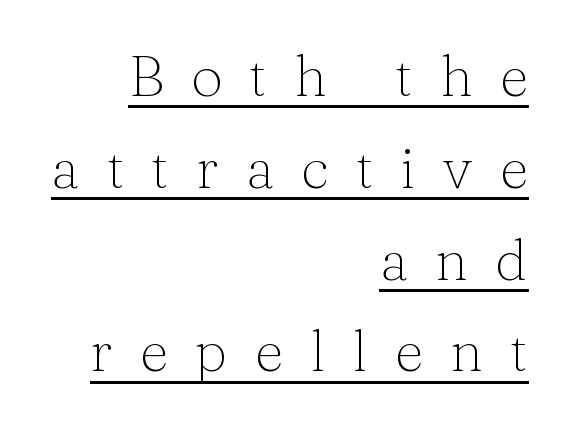
Loose tracking; the words dissolve into strings of separated letters. The passage shown is typed in a proportional face where columns would drift. These characters rest on top of a visible drawn line. Is this a sans? No — the strokes have serifs. Interline gaps are of average width in this sample.
